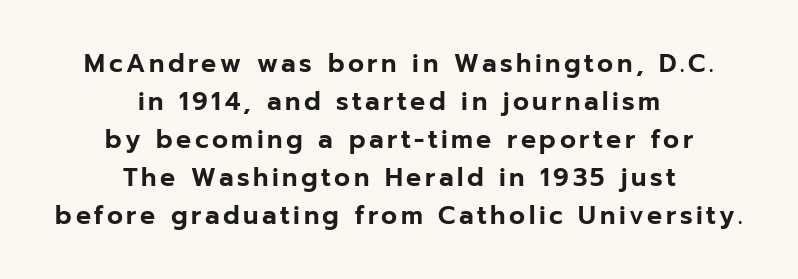
The image shows 25 px text type, upright; set centered, normal line spacing (1.52x), not underlined.
